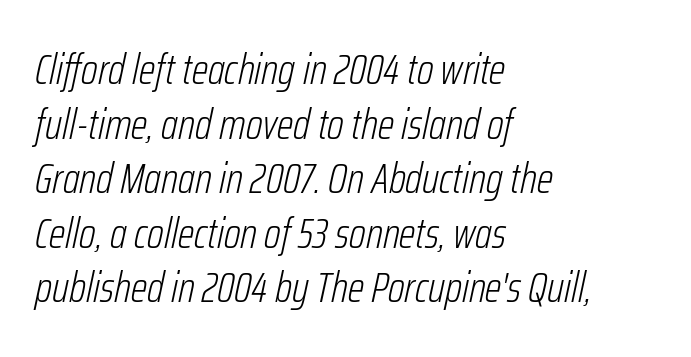
The image shows 43 px light, condensed type, italic (leaning right); set left-aligned, normal line spacing (1.27x), normal letter spacing, not underlined; low stroke contrast and a medium x-height.
